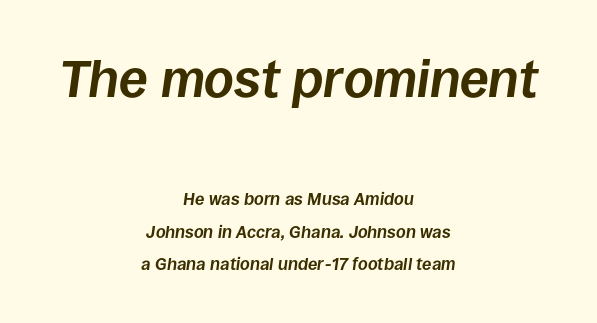
Q: Is the text bold? A: Yes.
Q: Is the text italic (slanted)? A: Yes, it leans right by about 8 degrees.
Q: Is the text underlined? A: No.
Q: How is the paragraph aligned? A: Centered.
Q: Is the spacing between letters normal or unusually wide? A: Normal.
Q: Is the spacing between lines tight, normal or loose? A: Loose.
Q: Which block of text is set in a larger size, the first (top) or the second (bottom)? A: The first (top) one.
Q: Width (condensed, normal, or wide)? A: Normal.
Q: Stroke contrast? A: Low.
Q: x-height? A: Large.
Q: Monospaced? A: No.
